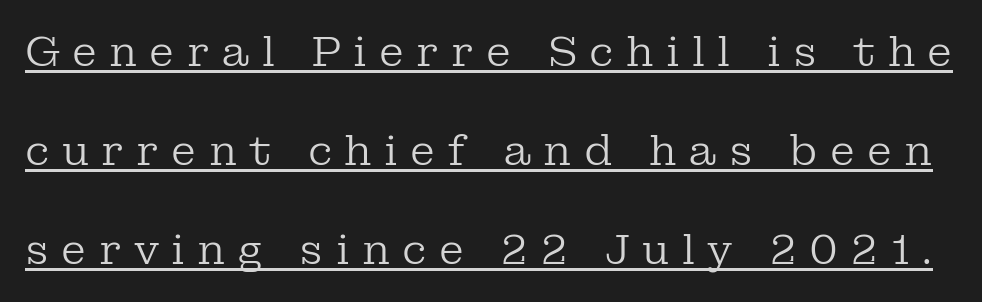
{"serif": "yes", "italic": "no", "bold": "no", "weight": "regular", "width": "normal", "stroke_contrast": "low", "x_height": "medium", "monospaced": "no", "underline": "yes", "line_spacing": "loose", "line_spacing_ratio": 2.41, "letter_spacing": "wide", "letter_spacing_em": 0.3, "glyph_px": 41}
